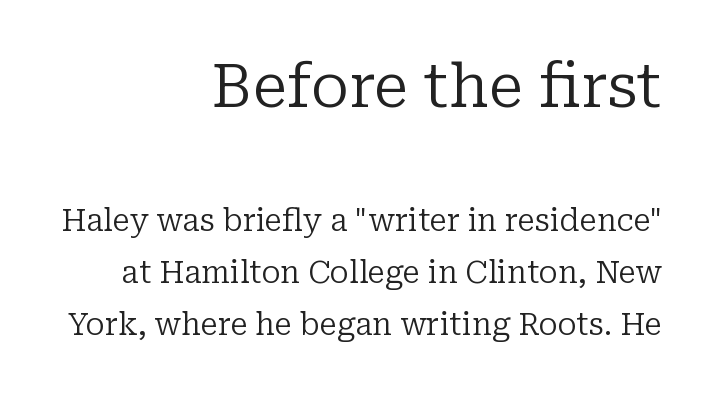
The image shows 60 px regular-weight serif type, upright; set right-aligned, line spacing 1.73x, normal letter spacing, not underlined; the first (top) block is 2.0x larger; low stroke contrast and a medium x-height.
